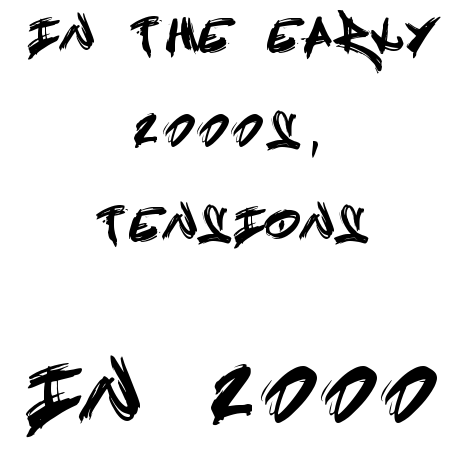
Is there much room between lines? Yes — plenty of vertical air separates them. Tracking value appears strongly positive — letters spread wide. The zone under the glyphs is completely vacant. This rendering employs a face without finishing strokes, i.e., a sans-serif. The lower block of text is set noticeably larger than the block above it.
